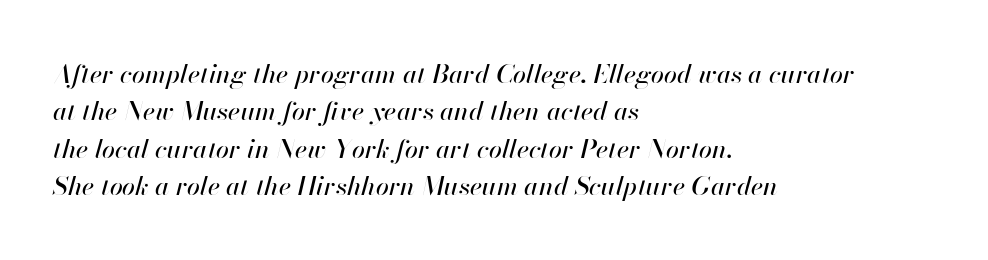
The image shows 26 px text type, italic (leaning right); set left-aligned, normal line spacing (1.44x), normal letter spacing, not underlined.
